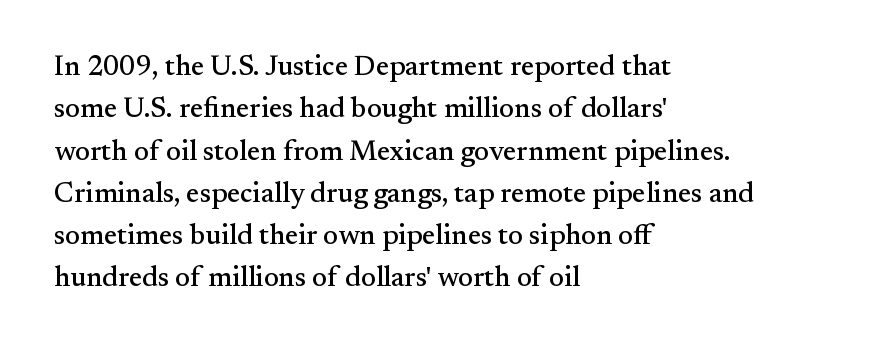
Q: Is the text italic (slanted)? A: No, it is upright.
Q: Is the typeface a serif or a sans-serif typeface? A: Serif.
Q: Is the text underlined? A: No.
Q: How is the paragraph aligned? A: Left-aligned.
Q: Is the spacing between letters normal or unusually wide? A: Normal.
Q: Is the spacing between lines tight, normal or loose? A: Normal.
Q: Width (condensed, normal, or wide)? A: Normal.
Q: Stroke contrast? A: Medium.
Q: x-height? A: Small.
Q: Monospaced? A: No.
